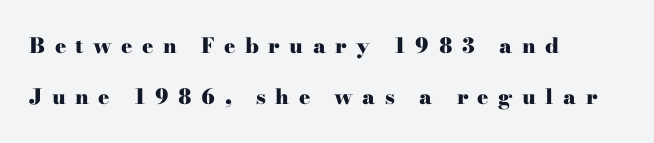
Q: Is the text bold? A: Yes.
Q: Is the text italic (slanted)? A: No, it is upright.
Q: Is the text underlined? A: No.
Q: How is the paragraph aligned? A: Left-aligned.
Q: Is the spacing between letters normal or unusually wide? A: Unusually wide.
Q: Is the spacing between lines tight, normal or loose? A: Loose.
